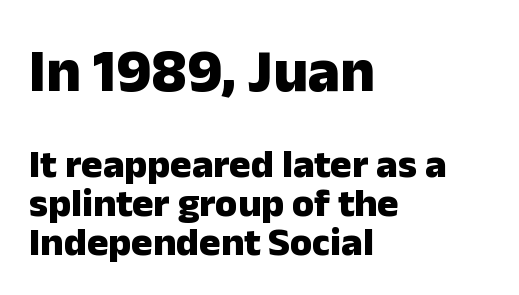
Q: Is the text bold? A: Yes.
Q: Is the text italic (slanted)? A: No, it is upright.
Q: Is the typeface a serif or a sans-serif typeface? A: Sans-serif.
Q: Is the text underlined? A: No.
Q: How is the paragraph aligned? A: Left-aligned.
Q: Is the spacing between letters normal or unusually wide? A: Normal.
Q: Is the spacing between lines tight, normal or loose? A: Tight.
Q: Which block of text is set in a larger size, the first (top) or the second (bottom)? A: The first (top) one.
Q: Width (condensed, normal, or wide)? A: Normal.
Q: Stroke contrast? A: Low.
Q: x-height? A: Medium.
Q: Monospaced? A: No.
